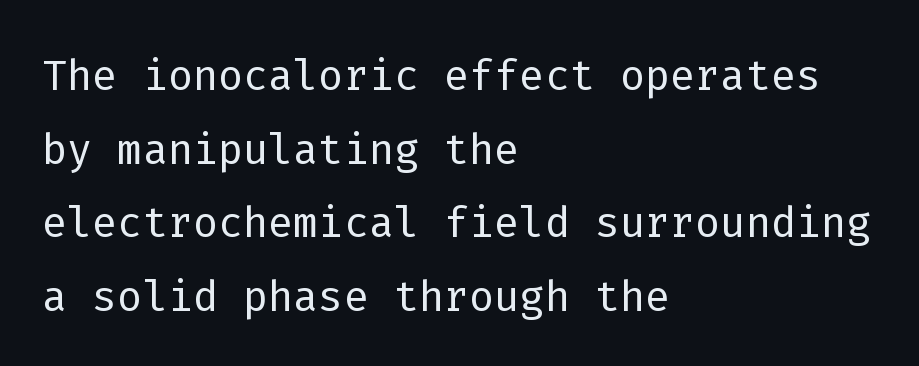
{"serif": "no", "italic": "no", "bold": "no", "weight": "light", "width": "normal", "stroke_contrast": "low", "x_height": "medium", "monospaced": "yes", "underline": "no", "align": "left", "line_spacing": "normal", "line_spacing_ratio": 1.25, "letter_spacing": "normal", "letter_spacing_em": 0.0, "glyph_px": 59}
